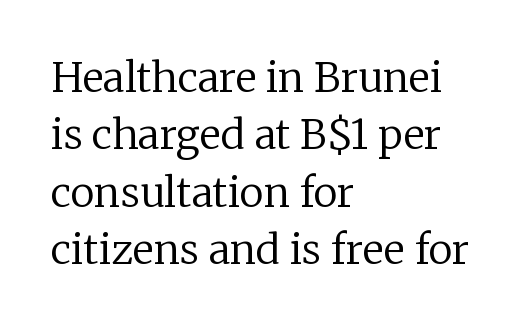
{"serif": "yes", "italic": "no", "bold": "no", "weight": "regular", "width": "normal", "stroke_contrast": "low", "x_height": "medium", "monospaced": "no", "underline": "no", "align": "left", "line_spacing": "normal", "line_spacing_ratio": 1.4, "letter_spacing": "normal", "letter_spacing_em": 0.0, "glyph_px": 41}
